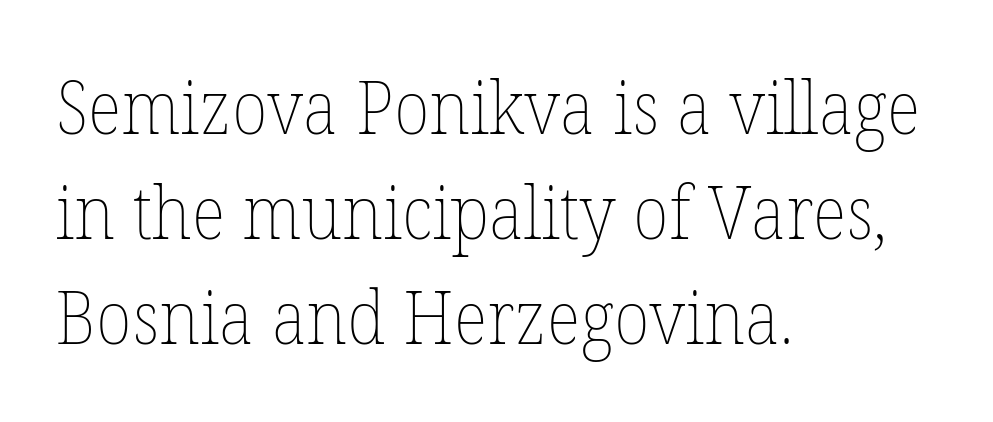
Tracking here is standard; glyphs follow each other at the usual distance. These lines are rendered in a variable-pitch font. What's the leading like? Ordinary, nothing unusual. The letterforms sit at book weight or below.
